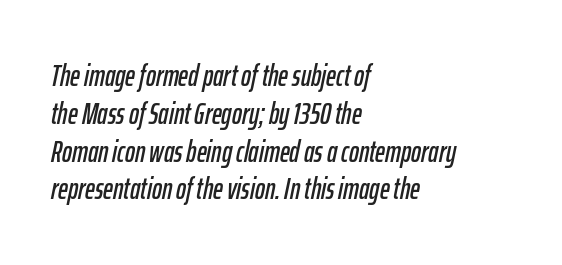
The image shows 30 px condensed type, italic (leaning right); set left-aligned, normal line spacing (1.26x), normal letter spacing, not underlined; low stroke contrast and a medium x-height.
